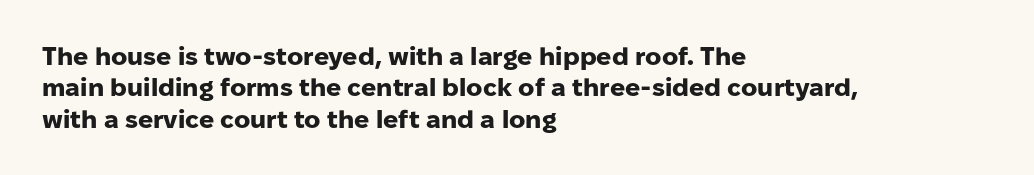
{"italic": "no", "bold": "yes", "underline": "no", "align": "left", "line_spacing": "normal", "line_spacing_ratio": 1.26, "letter_spacing": "normal", "letter_spacing_em": 0.0, "glyph_px": 25}
